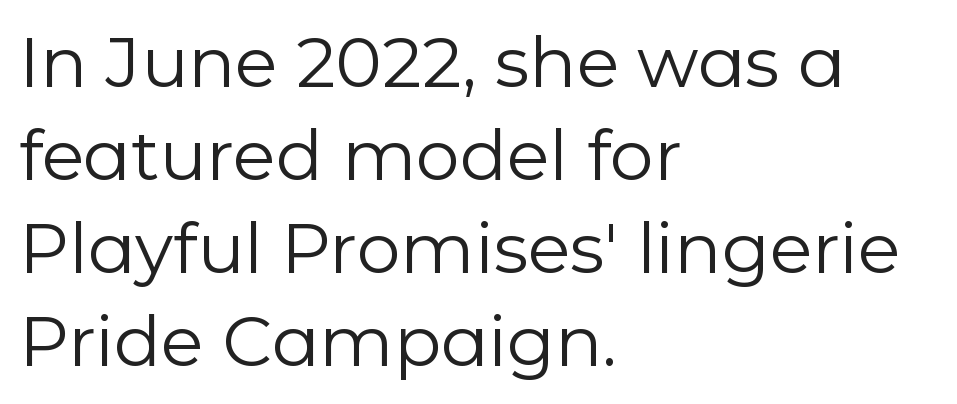
Q: Is the text bold? A: No.
Q: Is the text italic (slanted)? A: No, it is upright.
Q: Is the typeface a serif or a sans-serif typeface? A: Sans-serif.
Q: Is the text underlined? A: No.
Q: How is the paragraph aligned? A: Left-aligned.
Q: Is the spacing between letters normal or unusually wide? A: Normal.
Q: Is the spacing between lines tight, normal or loose? A: Normal.
Q: Width (condensed, normal, or wide)? A: Normal.
Q: Stroke contrast? A: Low.
Q: x-height? A: Medium.
Q: Monospaced? A: No.
